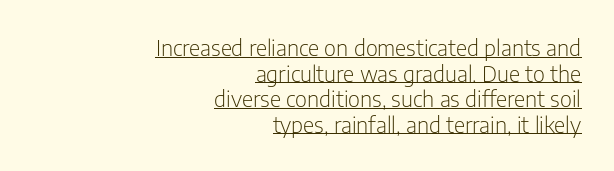
Q: Is the text bold? A: No.
Q: Is the text italic (slanted)? A: No, it is upright.
Q: Is the text underlined? A: Yes.
Q: How is the paragraph aligned? A: Right-aligned.
Q: Is the spacing between letters normal or unusually wide? A: Normal.
